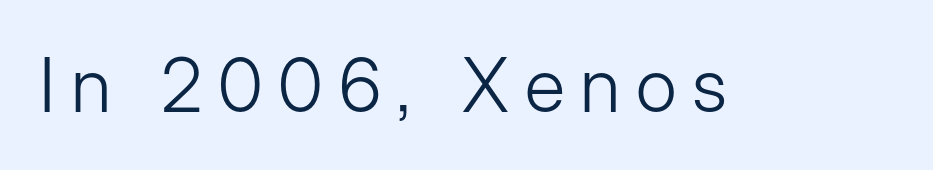
Q: Is the text bold? A: No.
Q: Is the text italic (slanted)? A: No, it is upright.
Q: Is the typeface a serif or a sans-serif typeface? A: Sans-serif.
Q: Is the text underlined? A: No.
Q: Is the spacing between letters normal or unusually wide? A: Unusually wide.
Q: Width (condensed, normal, or wide)? A: Normal.
Q: Stroke contrast? A: Low.
Q: x-height? A: Medium.
Q: Monospaced? A: No.
